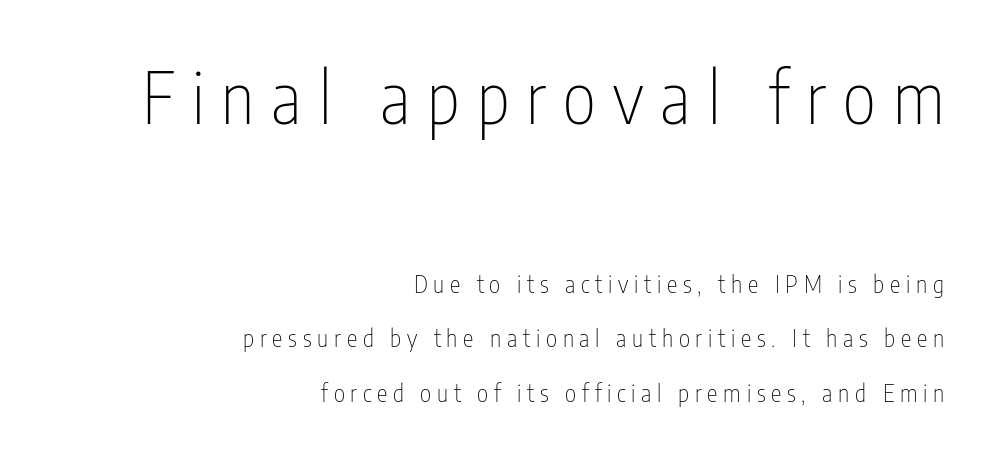
{"serif": "no", "italic": "no", "bold": "no", "weight": "thin", "width": "condensed", "stroke_contrast": "low", "x_height": "medium", "monospaced": "no", "underline": "no", "align": "right", "line_spacing": "loose", "line_spacing_ratio": 2.27, "letter_spacing": "wide", "letter_spacing_em": 0.24, "larger_block": "first", "size_ratio": 2.96, "glyph_px": 71}
